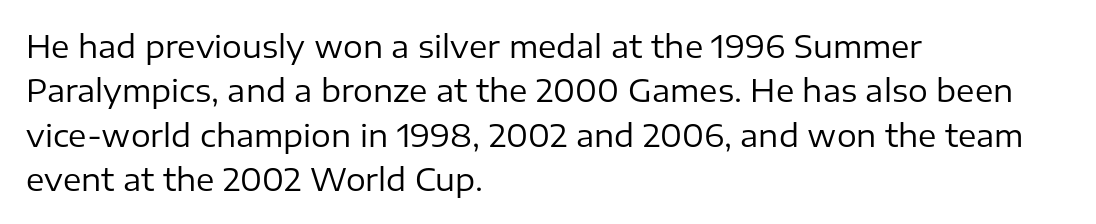
The image shows 31 px regular-weight sans-serif type, upright; set left-aligned, normal line spacing (1.43x), normal letter spacing, not underlined; low stroke contrast and a medium x-height.
